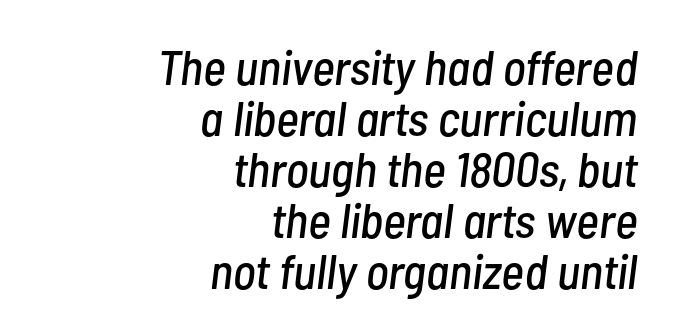
{"italic": "yes", "lean": "right", "slant_degrees": 7, "width": "condensed", "stroke_contrast": "low", "x_height": "medium", "monospaced": "no", "underline": "no", "align": "right", "line_spacing": "tight", "line_spacing_ratio": 1.04, "letter_spacing": "normal", "letter_spacing_em": 0.0, "glyph_px": 49}
